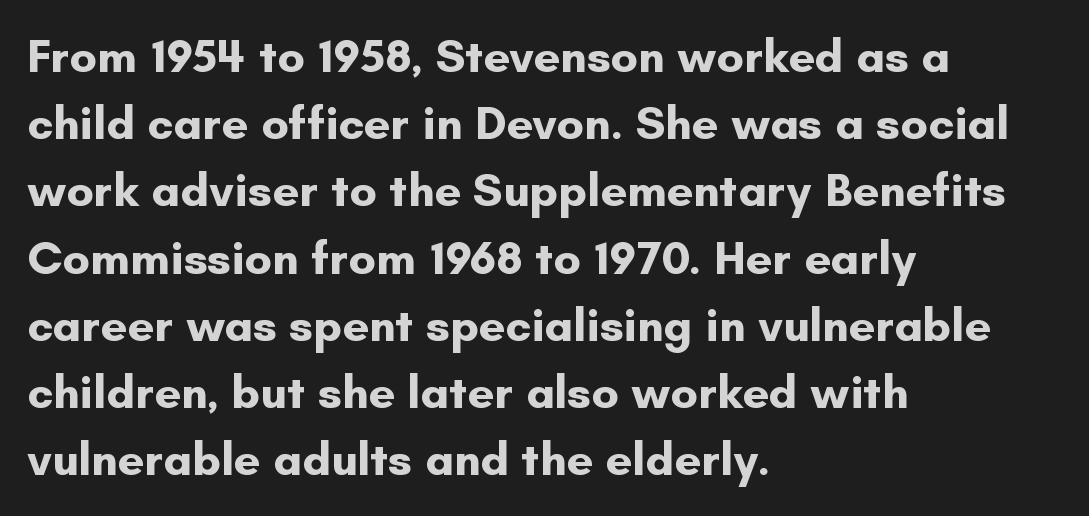
Q: Is the text bold? A: Yes.
Q: Is the text italic (slanted)? A: No, it is upright.
Q: Is the typeface a serif or a sans-serif typeface? A: Sans-serif.
Q: Is the text underlined? A: No.
Q: How is the paragraph aligned? A: Left-aligned.
Q: Is the spacing between letters normal or unusually wide? A: Normal.
Q: Is the spacing between lines tight, normal or loose? A: Normal.
Q: Width (condensed, normal, or wide)? A: Normal.
Q: Stroke contrast? A: Low.
Q: x-height? A: Small.
Q: Monospaced? A: No.
